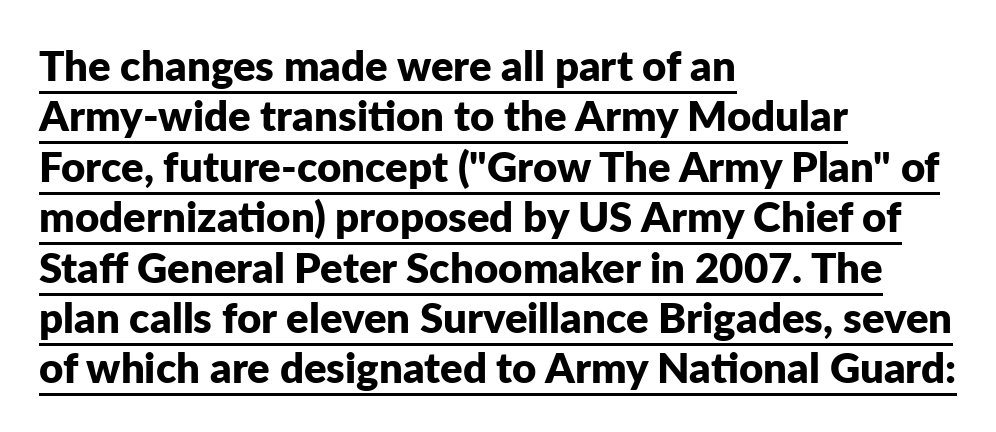
{"serif": "no", "italic": "no", "bold": "yes", "weight": "bold", "width": "normal", "stroke_contrast": "low", "x_height": "medium", "monospaced": "no", "underline": "yes", "align": "left", "line_spacing_ratio": 1.2, "letter_spacing": "normal", "letter_spacing_em": 0.0, "glyph_px": 42}
